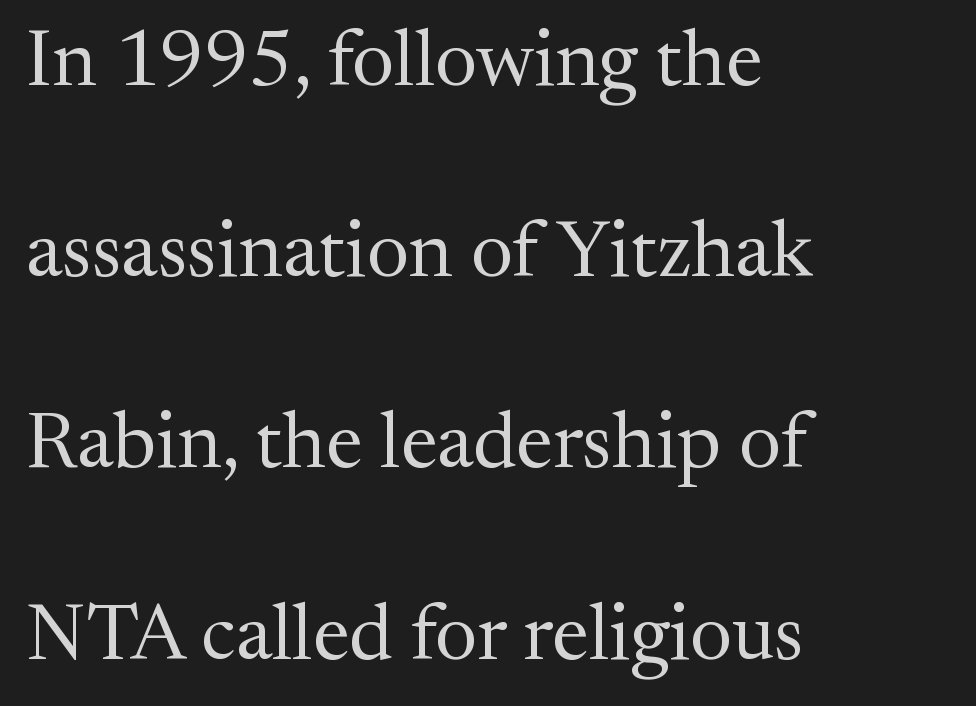
{"serif": "yes", "italic": "no", "bold": "no", "weight": "regular", "width": "normal", "stroke_contrast": "medium", "x_height": "medium", "monospaced": "no", "underline": "no", "align": "left", "line_spacing": "loose", "line_spacing_ratio": 2.42, "letter_spacing": "normal", "letter_spacing_em": 0.0, "glyph_px": 79}
